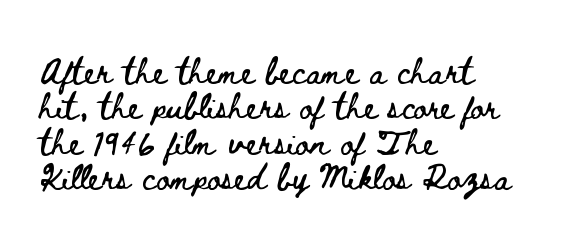
The passage shown stacks its lines at a standard gap. These lines stack with their left ends in a neat column. Caption: standard tracking, unaltered. Words float on clear page, feet unadorned.
